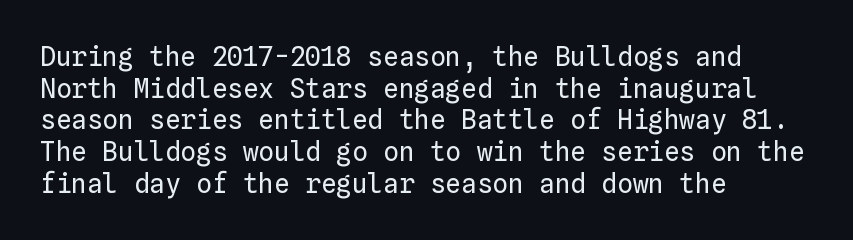
{"italic": "no", "bold": "no", "underline": "no", "align": "left", "line_spacing_ratio": 1.22, "letter_spacing": "normal", "letter_spacing_em": 0.0, "glyph_px": 26}
